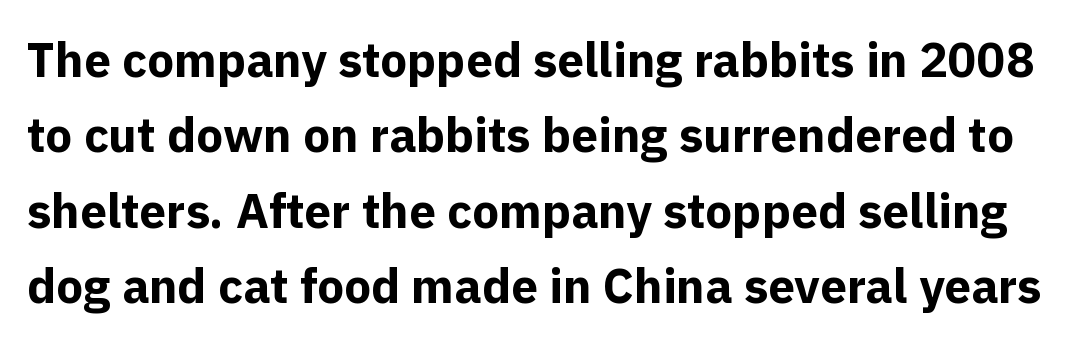
The image shows 48 px bold sans-serif type, upright; set normal line spacing (1.57x), normal letter spacing, not underlined; a medium x-height.
